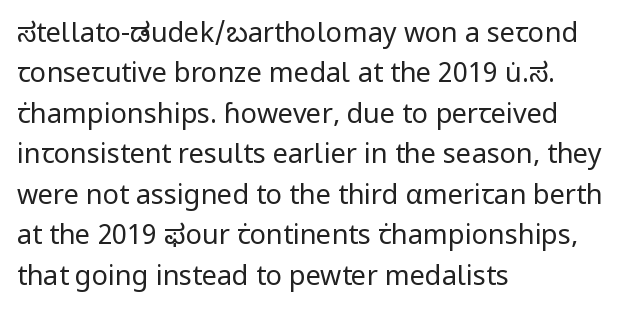
Q: Is the text bold? A: No.
Q: Is the text italic (slanted)? A: No, it is upright.
Q: Is the text underlined? A: No.
Q: How is the paragraph aligned? A: Left-aligned.
Q: Is the spacing between letters normal or unusually wide? A: Normal.
Q: Is the spacing between lines tight, normal or loose? A: Normal.
